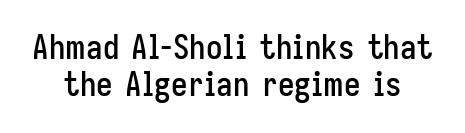
{"serif": "no", "italic": "no", "width": "condensed", "stroke_contrast": "low", "x_height": "medium", "monospaced": "no", "underline": "no", "line_spacing": "tight", "line_spacing_ratio": 1.12, "letter_spacing": "normal", "letter_spacing_em": 0.0, "glyph_px": 33}
